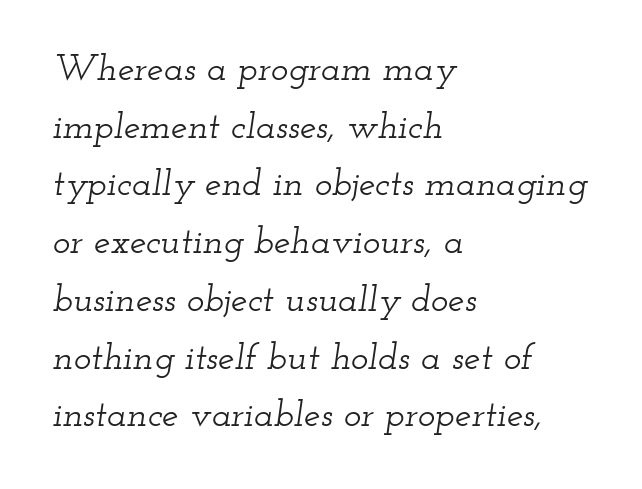
The image shows 37 px wide serif type, italic (leaning right); set left-aligned, normal line spacing (1.56x), normal letter spacing, not underlined; low stroke contrast and a small x-height.
